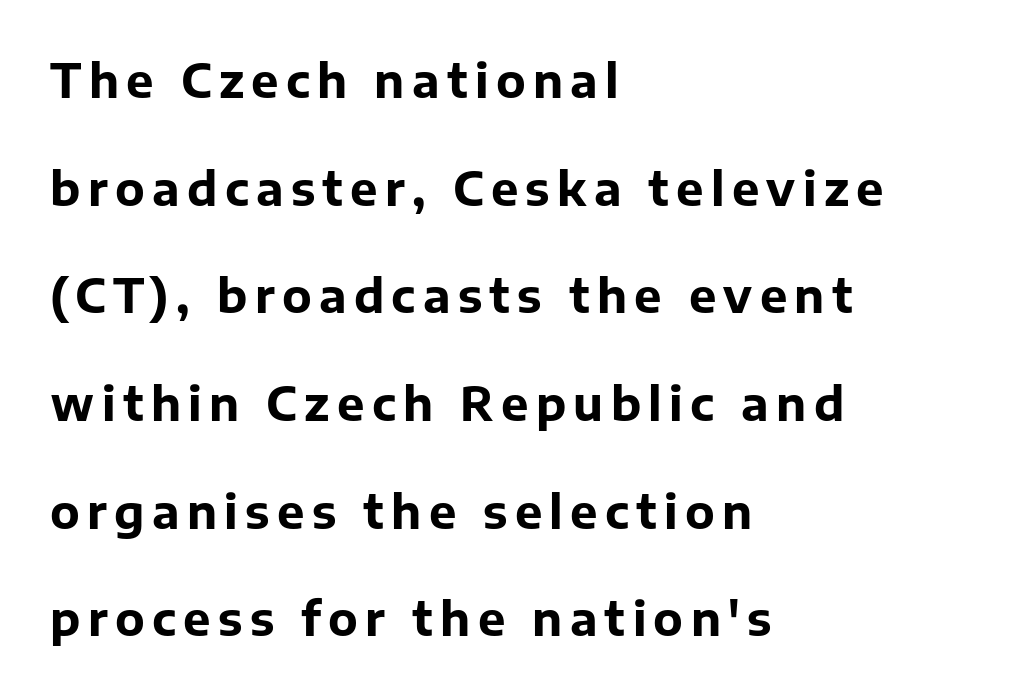
A clean baseline with only descenders dipping below it. Each new line begins a long way beneath the previous one. You can tell from the bare stems that sans-serif type was used. Summary of weight: heavy, a full bold. Proportional: the letters do not fall into vertical columns.
